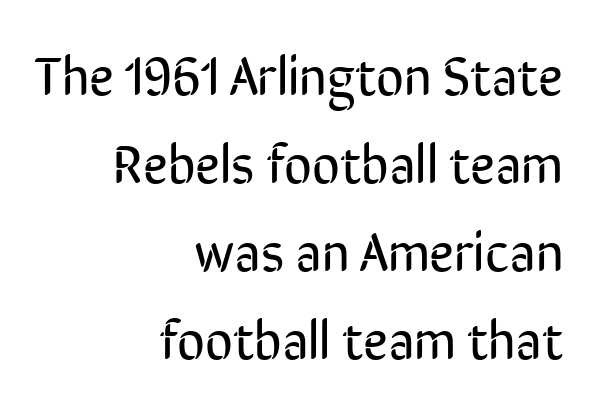
The typography opts for an upright posture over an oblique one. No extra ink here — the face is not bold. Students, observe: this is what conventionally led text looks like. In CSS terms this would be text-align: right.
